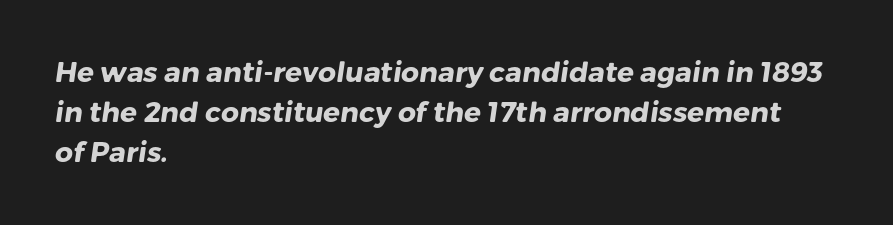
Q: Is the text bold? A: Yes.
Q: Is the typeface a serif or a sans-serif typeface? A: Sans-serif.
Q: Is the text underlined? A: No.
Q: How is the paragraph aligned? A: Left-aligned.
Q: Is the spacing between letters normal or unusually wide? A: Normal.
Q: Is the spacing between lines tight, normal or loose? A: Normal.
Q: Width (condensed, normal, or wide)? A: Normal.
Q: Stroke contrast? A: Low.
Q: x-height? A: Medium.
Q: Monospaced? A: No.
